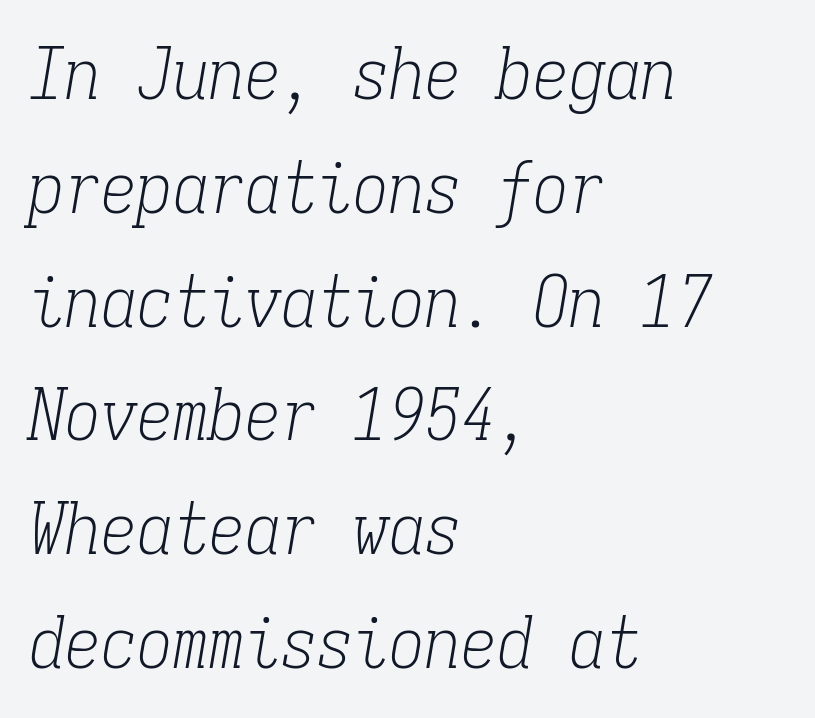
Compared with a typical body face, this is equally light or lighter still. Which margin do the lines hug? The left one — the right edge is uneven. Words appear dense and cohesive because spacing is normal. This sample has the even, mechanical cadence of fixed-width lettering. In terms of letterform style, serifs are clearly present.
